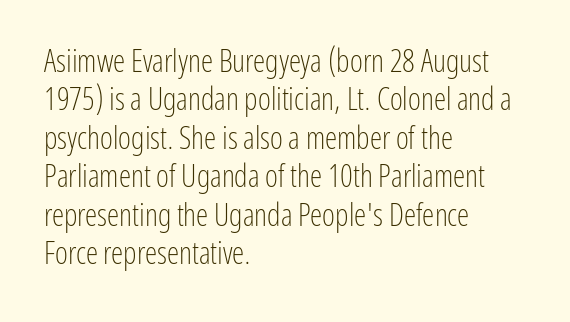
{"serif": "no", "italic": "no", "bold": "no", "weight": "light", "width": "condensed", "stroke_contrast": "low", "x_height": "medium", "monospaced": "no", "underline": "no", "align": "left", "line_spacing_ratio": 1.24, "letter_spacing": "normal", "letter_spacing_em": 0.0, "glyph_px": 31}
